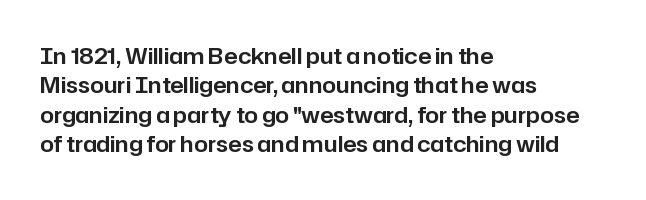
The image shows 22 px text type, upright; set left-aligned, normal line spacing (1.33x), normal letter spacing, not underlined.
